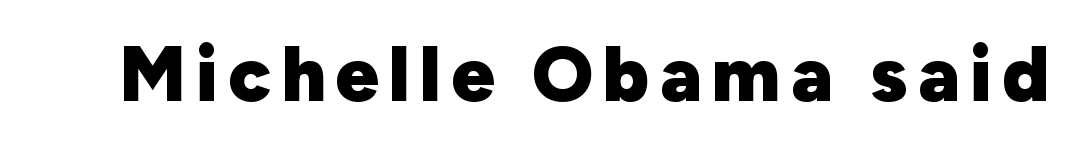
Here the designer chose a conventional face with non-uniform glyph widths. Notice how the stems are strictly vertical — no italics here. Thick stems and heavy bowls — unmistakably bold. Just letters on the line, the space beneath them empty. Serif or sans? Sans — the stroke terminals are bare.
